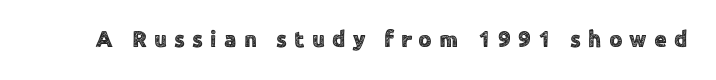
{"italic": "no", "underline": "no", "letter_spacing": "wide", "letter_spacing_em": 0.31, "glyph_px": 23}
